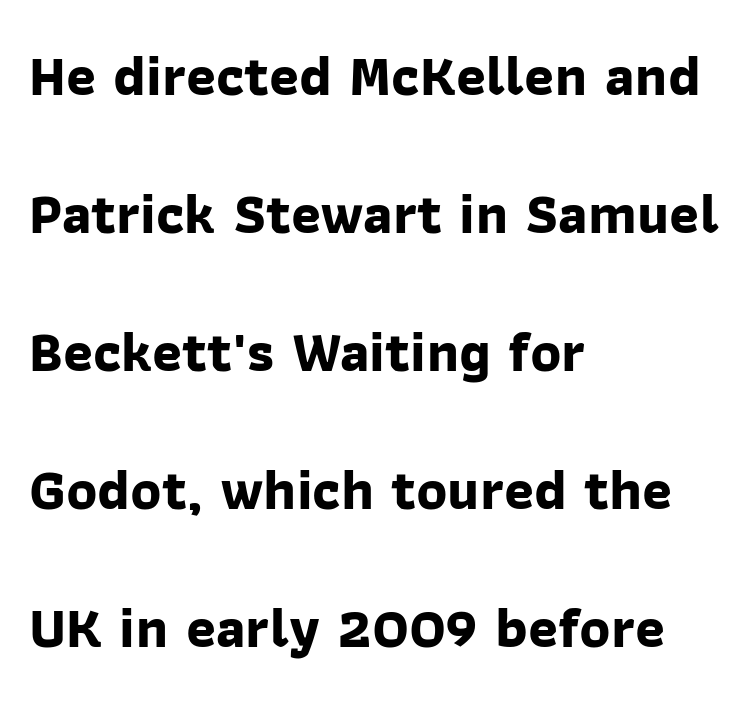
Q: Is the text bold? A: Yes.
Q: Is the typeface a serif or a sans-serif typeface? A: Sans-serif.
Q: Is the text underlined? A: No.
Q: How is the paragraph aligned? A: Left-aligned.
Q: Is the spacing between letters normal or unusually wide? A: Normal.
Q: Is the spacing between lines tight, normal or loose? A: Loose.
Q: Width (condensed, normal, or wide)? A: Normal.
Q: Stroke contrast? A: Low.
Q: x-height? A: Medium.
Q: Monospaced? A: No.
